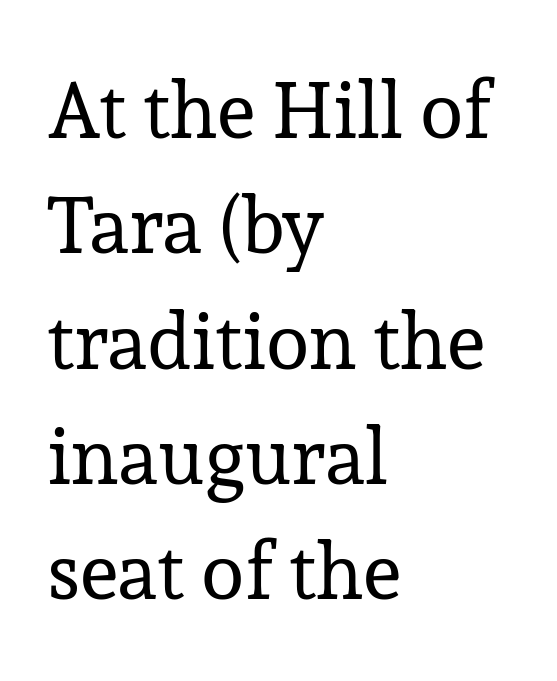
Note: serifs present on the glyphs. The font's upright variant was chosen for this text. Compared with typical body copy, the letter spacing here is the same. Proportional: the letters do not fall into vertical columns. How would I describe the line gaps? Plain and ordinary.
